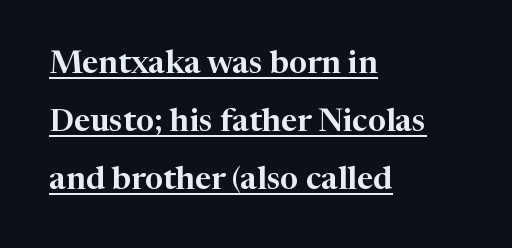
The image shows 32 px serif type, upright; set left-aligned, line spacing 1.82x, normal letter spacing, underlined; high stroke contrast and a medium x-height.
